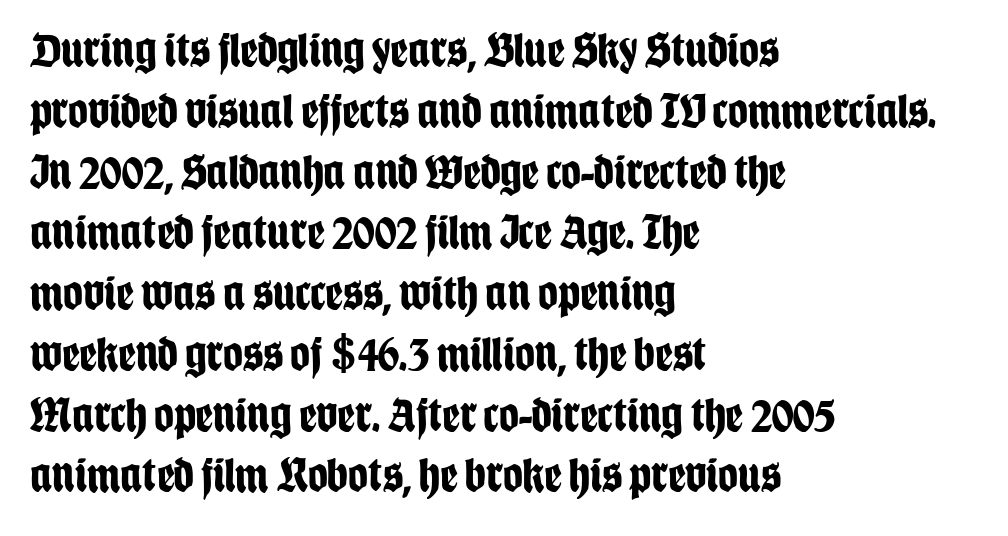
Q: Is the text bold? A: Yes.
Q: Is the text italic (slanted)? A: No, it is upright.
Q: Is the typeface a serif or a sans-serif typeface? A: Sans-serif.
Q: Is the text underlined? A: No.
Q: How is the paragraph aligned? A: Left-aligned.
Q: Is the spacing between letters normal or unusually wide? A: Normal.
Q: Width (condensed, normal, or wide)? A: Condensed.
Q: Stroke contrast? A: Low.
Q: x-height? A: Large.
Q: Monospaced? A: No.
